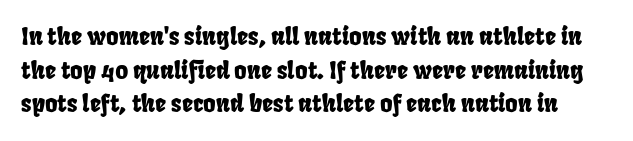
In terms of letterspacing, this is plain default setting. Vertically, the passage feels balanced, rows spaced as you'd expect. The zone under the glyphs is completely vacant.
